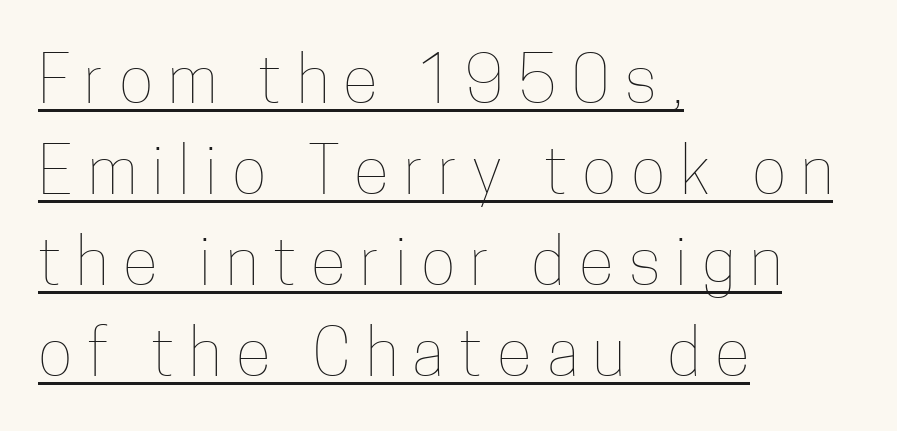
The image shows 65 px thin, condensed type, upright; set left-aligned, normal line spacing (1.4x), unusually wide letter spacing (+0.23 em), underlined; low stroke contrast and a medium x-height.
